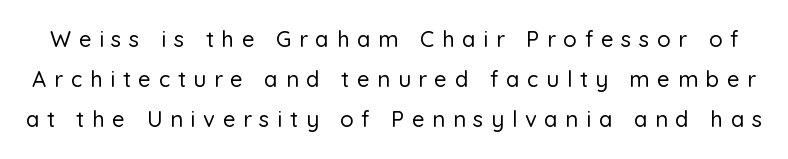
These lines were composed using upright roman letters. The passage shown has open, widely tracked lettering throughout. The passage shown is not underscored anywhere.
